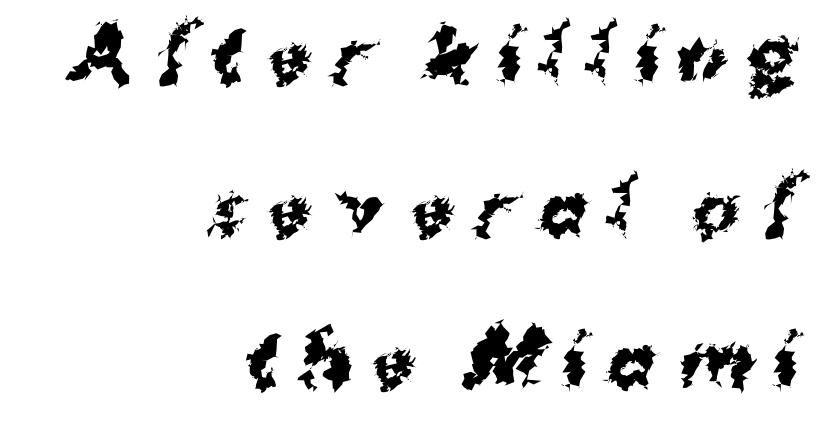
{"serif": "no", "bold": "yes", "weight": "bold", "width": "normal", "stroke_contrast": "medium", "x_height": "medium", "monospaced": "no", "underline": "no", "align": "right", "line_spacing": "loose", "line_spacing_ratio": 2.15, "letter_spacing": "wide", "letter_spacing_em": 0.3, "glyph_px": 71}
